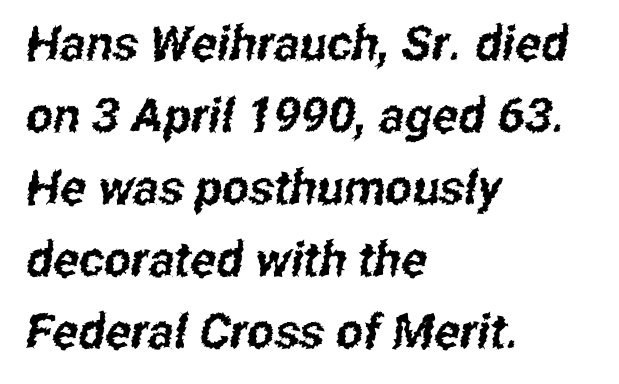
Q: Is the typeface a serif or a sans-serif typeface? A: Sans-serif.
Q: Is the text underlined? A: No.
Q: How is the paragraph aligned? A: Left-aligned.
Q: Is the spacing between letters normal or unusually wide? A: Normal.
Q: Is the spacing between lines tight, normal or loose? A: Normal.
Q: Width (condensed, normal, or wide)? A: Condensed.
Q: Stroke contrast? A: Low.
Q: x-height? A: Medium.
Q: Monospaced? A: No.
